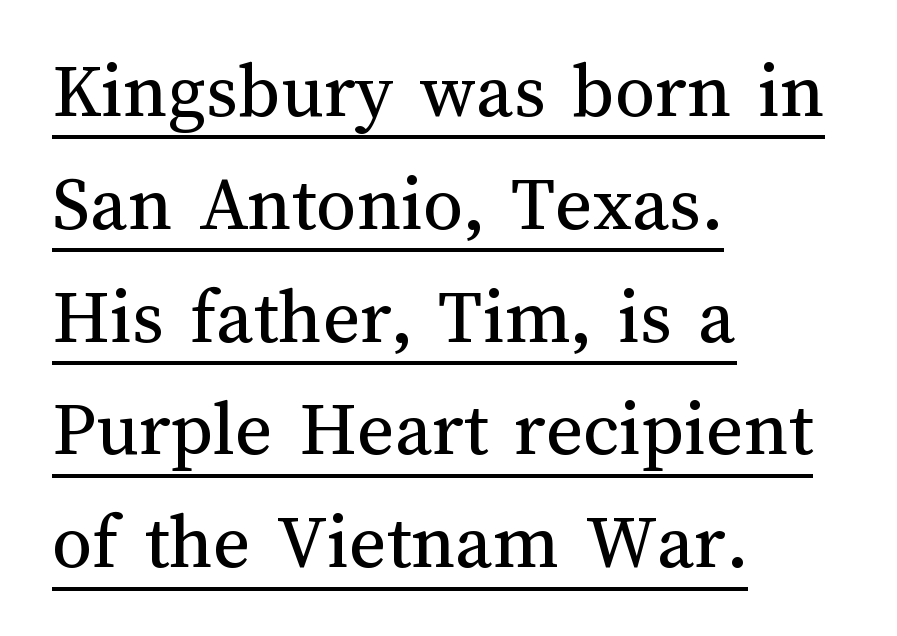
Q: Is the text bold? A: No.
Q: Is the text italic (slanted)? A: No, it is upright.
Q: Is the text underlined? A: Yes.
Q: How is the paragraph aligned? A: Left-aligned.
Q: Is the spacing between letters normal or unusually wide? A: Normal.
Q: Is the spacing between lines tight, normal or loose? A: Normal.
Q: Width (condensed, normal, or wide)? A: Normal.
Q: Stroke contrast? A: Medium.
Q: x-height? A: Medium.
Q: Monospaced? A: No.
